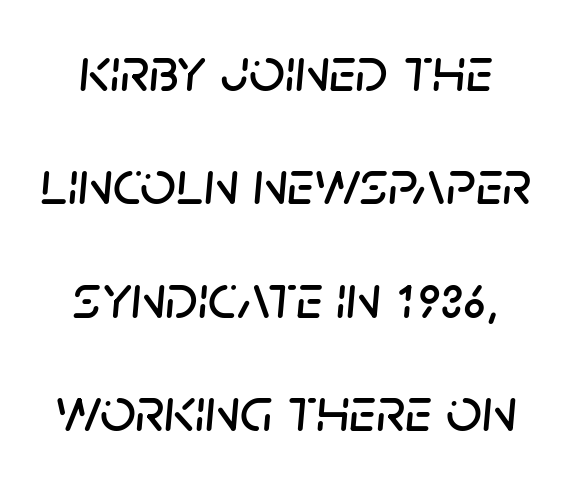
Characters follow at the spacing the type designer built in. The passage shown leans; its letterforms are oblique. Has an underline been added? It has not. The rendering uses natural spacing where letterforms have individual widths.
